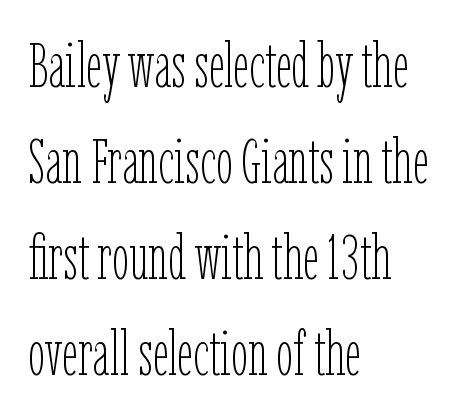
Has an underline been added? It has not. Upright lettering throughout. Evenly set lines give the paragraph a standard silhouette. Observe the ordinary spacing: letters are neighbours, not strangers. Compared with a centered layout, this one pins lines to the left instead.
